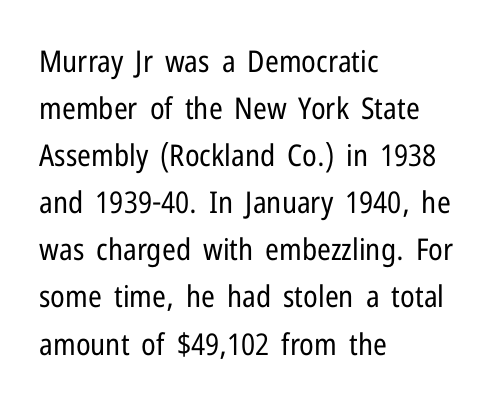
Nope, not italic — everything's standing straight. Students, note that the glyphs here touch the page at normal intervals. A typesetter would call this leading conventional body-copy spacing. Is the type heavy? It reads as light-to-regular instead. Teacher's note: observe the even left margin — that is flush-left alignment. Underlining? Definitely not there.
